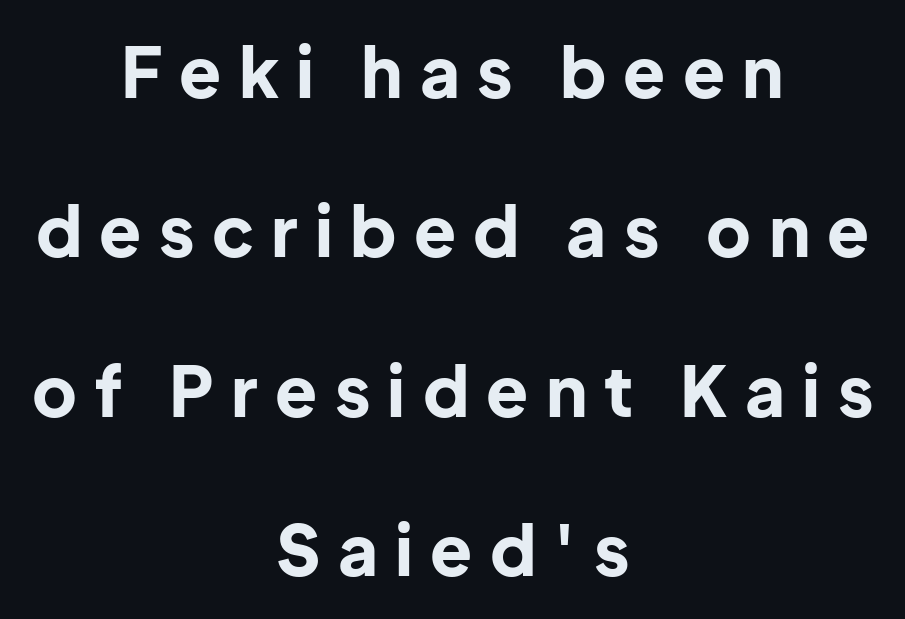
Q: Is the text bold? A: Yes.
Q: Is the text italic (slanted)? A: No, it is upright.
Q: Is the typeface a serif or a sans-serif typeface? A: Sans-serif.
Q: Is the text underlined? A: No.
Q: How is the paragraph aligned? A: Centered.
Q: Is the spacing between letters normal or unusually wide? A: Unusually wide.
Q: Is the spacing between lines tight, normal or loose? A: Loose.
Q: Width (condensed, normal, or wide)? A: Normal.
Q: Stroke contrast? A: Low.
Q: x-height? A: Medium.
Q: Monospaced? A: No.
